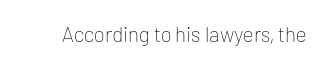
Q: Is the text bold? A: No.
Q: Is the text italic (slanted)? A: No, it is upright.
Q: Is the text underlined? A: No.
Q: Is the spacing between letters normal or unusually wide? A: Normal.
